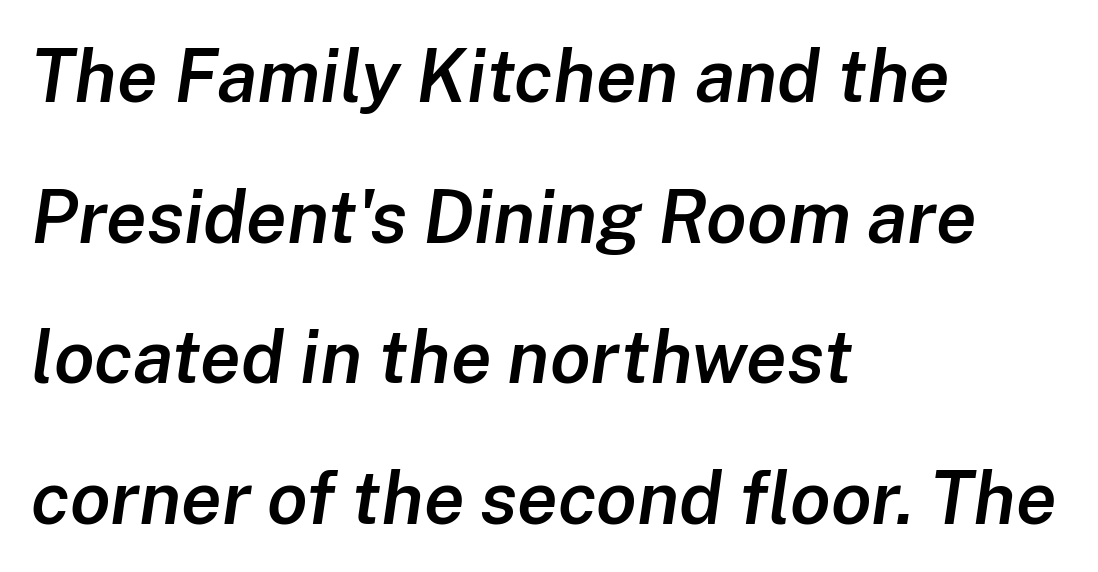
Q: Is the text bold? A: Semi-bold.
Q: Is the text italic (slanted)? A: Yes, it leans right by about 8 degrees.
Q: Is the text underlined? A: No.
Q: How is the paragraph aligned? A: Left-aligned.
Q: Is the spacing between letters normal or unusually wide? A: Normal.
Q: Is the spacing between lines tight, normal or loose? A: Loose.
Q: Width (condensed, normal, or wide)? A: Normal.
Q: Stroke contrast? A: Low.
Q: x-height? A: Medium.
Q: Monospaced? A: No.
